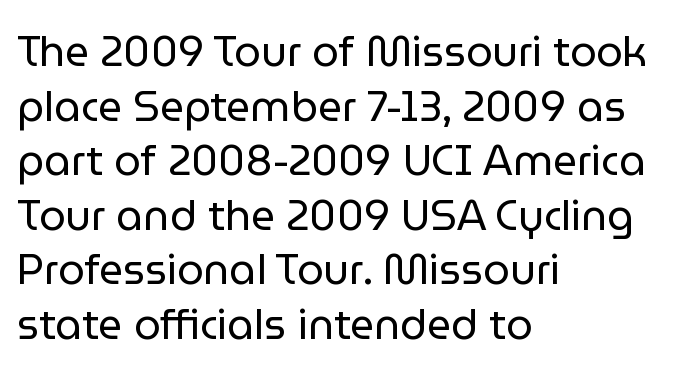
The image shows 42 px regular-weight sans-serif type, upright; set left-aligned, normal line spacing (1.3x), normal letter spacing, not underlined; low stroke contrast and a medium x-height.
